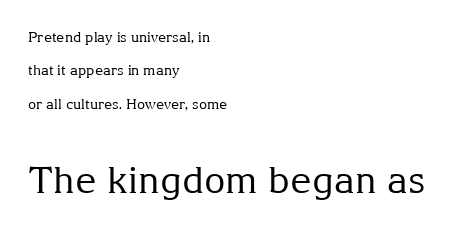
What stands out about the letter spacing? Nothing — it is the standard amount. Ordinary non-slanted type is in use. Successive baselines arrive slowly, with a big drop between each. Examine the stroke ends and you'll spot serifs. Underlining? Definitely not there.
